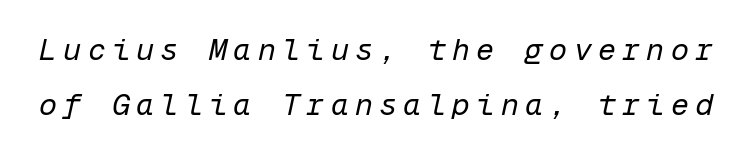
The image shows 30 px regular-weight type, italic (leaning right), monospaced; set line spacing 1.82x, unusually wide letter spacing (+0.21 em), not underlined; low stroke contrast and a medium x-height.
